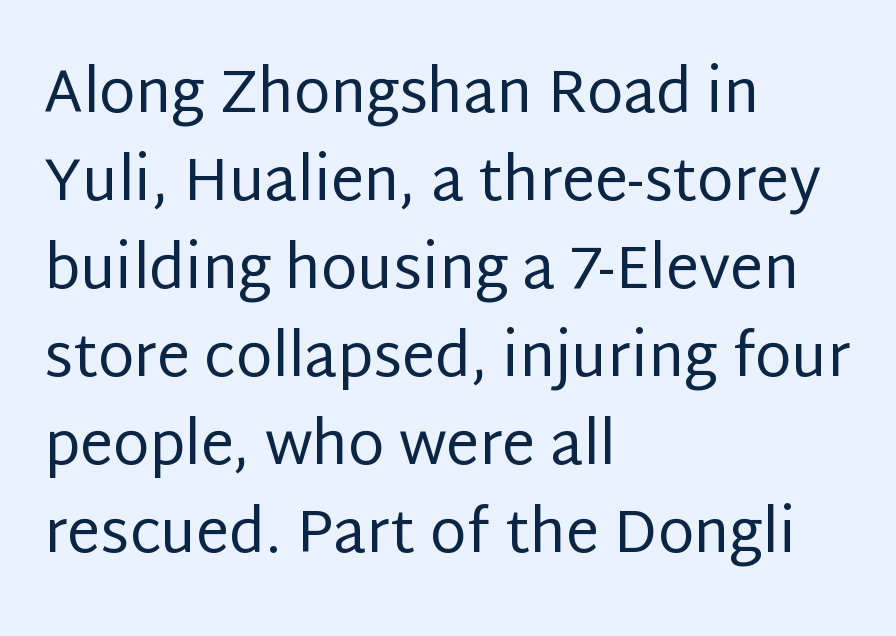
The image shows 59 px regular-weight sans-serif type, upright; set left-aligned, normal line spacing (1.49x), normal letter spacing, not underlined; low stroke contrast and a large x-height.
